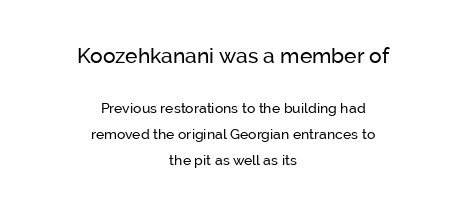
The type is set solid horizontally, with unmodified tracking. Vertical strokes here are truly vertical. If you squint, the top block still reads clearly — it's the larger of the two. Short and long lines alike share a common midpoint.
